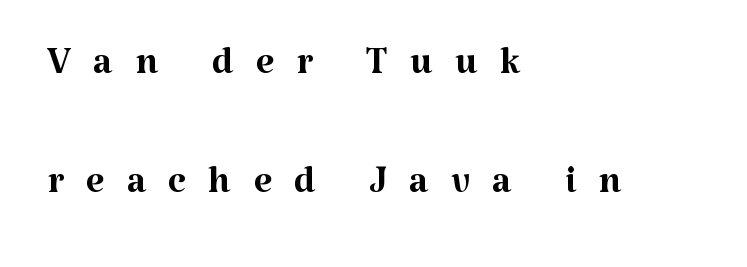
{"serif": "yes", "italic": "no", "bold": "no", "weight": "regular", "width": "normal", "stroke_contrast": "medium", "x_height": "medium", "monospaced": "no", "underline": "no", "align": "left", "line_spacing": "loose", "line_spacing_ratio": 2.24, "letter_spacing": "wide", "letter_spacing_em": 0.42, "glyph_px": 53}
